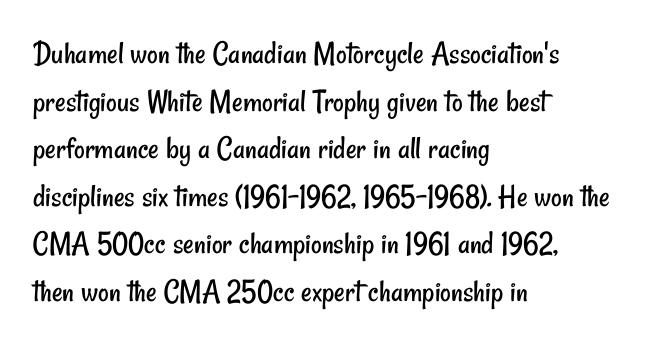
Is this a fixed-width face? No — the glyphs have proportional, varying widths. The strip under each line holds only bare page. Examine the stroke ends and you'll find no serifs. Letters have the restrained weight of plain body copy at most.
